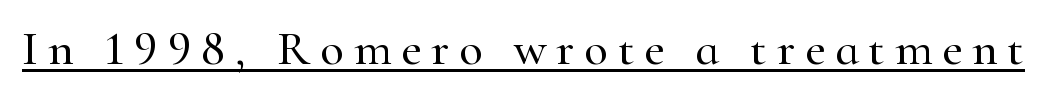
The image shows 49 px serif type, upright; set unusually wide letter spacing (+0.2 em), underlined; high stroke contrast and a small x-height.
